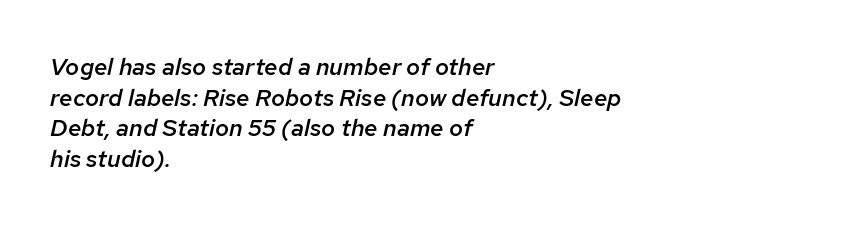
The image shows 24 px text type, italic (leaning right); set left-aligned, normal line spacing (1.28x), normal letter spacing, not underlined.
